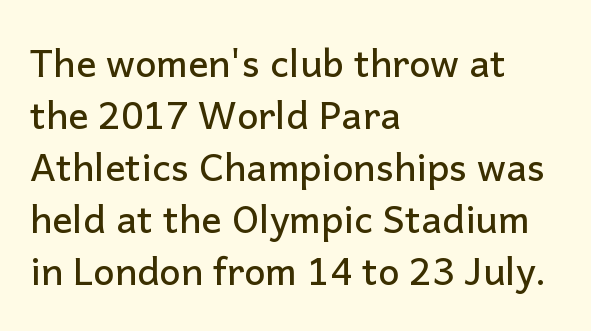
The image shows 38 px sans-serif type, upright; set left-aligned, normal line spacing (1.37x), normal letter spacing, not underlined; low stroke contrast and a medium x-height.
